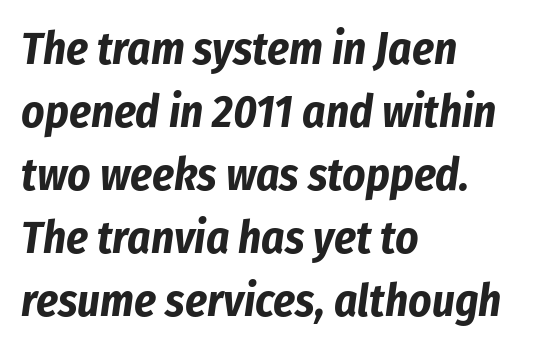
The image shows 45 px bold, condensed type, italic (leaning right); set left-aligned, normal line spacing (1.4x), normal letter spacing, not underlined; low stroke contrast and a medium x-height.
